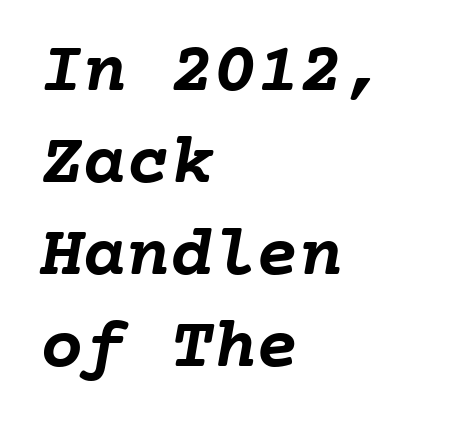
Q: Is the text bold? A: Yes.
Q: Is the text underlined? A: No.
Q: How is the paragraph aligned? A: Left-aligned.
Q: Is the spacing between letters normal or unusually wide? A: Normal.
Q: Is the spacing between lines tight, normal or loose? A: Normal.
Q: Width (condensed, normal, or wide)? A: Normal.
Q: Stroke contrast? A: Low.
Q: x-height? A: Medium.
Q: Monospaced? A: Yes.
